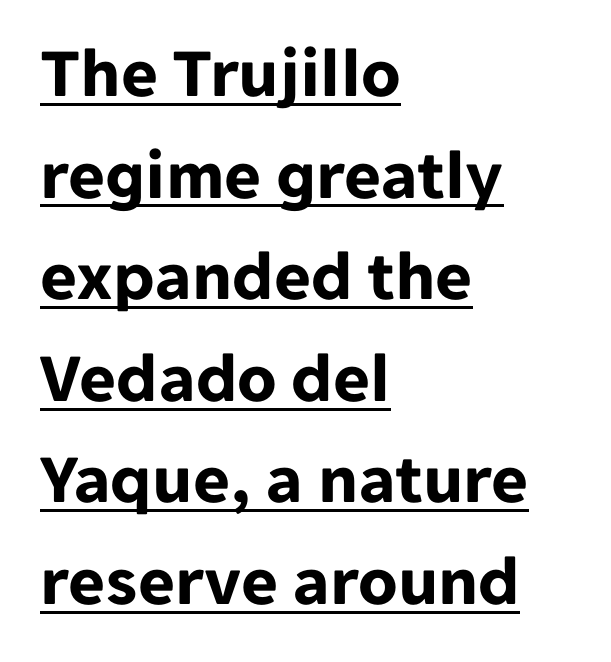
Q: Is the text bold? A: Yes.
Q: Is the text italic (slanted)? A: No, it is upright.
Q: Is the typeface a serif or a sans-serif typeface? A: Sans-serif.
Q: Is the text underlined? A: Yes.
Q: How is the paragraph aligned? A: Left-aligned.
Q: Is the spacing between letters normal or unusually wide? A: Normal.
Q: Is the spacing between lines tight, normal or loose? A: Normal.
Q: Width (condensed, normal, or wide)? A: Normal.
Q: Stroke contrast? A: Low.
Q: x-height? A: Medium.
Q: Monospaced? A: No.
